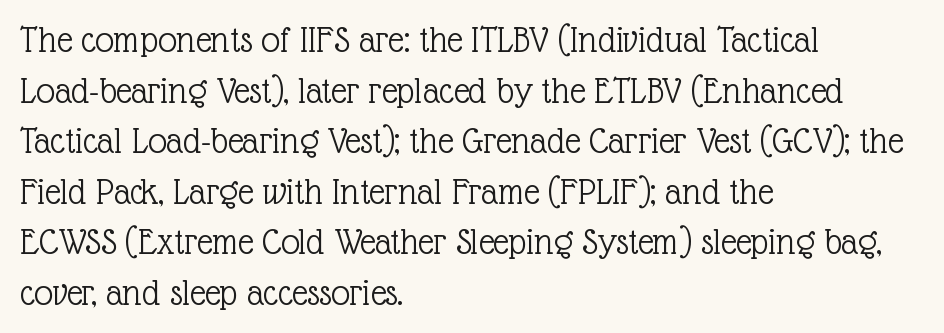
Is this a heavy cut? Hardly; it is regular or lighter. The lines are quadded left. Is there any slant? The stems are plumb. Here the glyphs are tracked normally, forming tight word shapes. Interline gaps are of average width in this sample.
